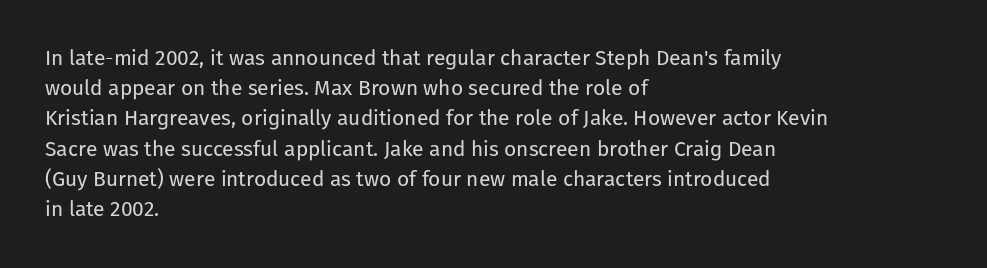
The image shows 21 px text type, upright; set left-aligned, normal line spacing (1.44x), normal letter spacing, not underlined.
